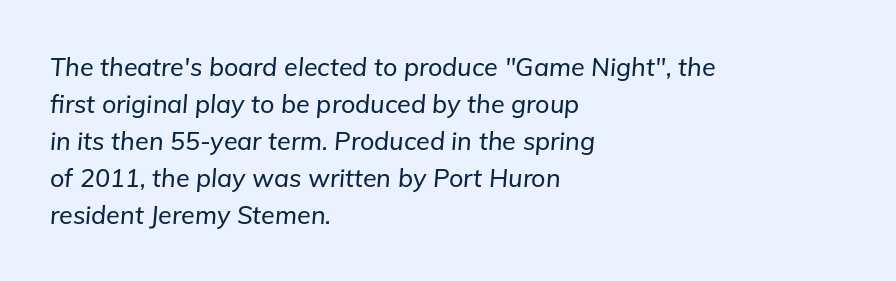
The image shows 25 px text type, italic (leaning right); set left-aligned, normal line spacing (1.48x), normal letter spacing, not underlined.
